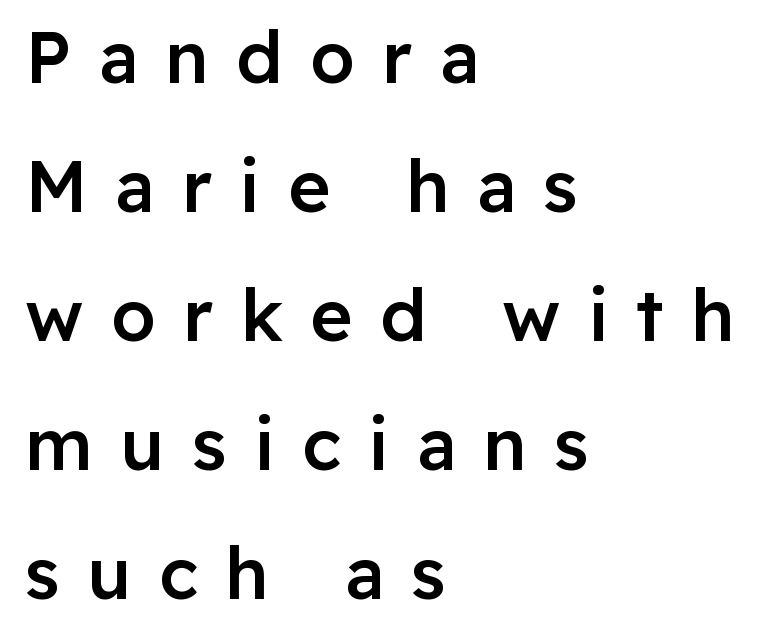
The image shows 72 px semibold sans-serif type, upright; set left-aligned, line spacing 1.79x, unusually wide letter spacing (+0.38 em), not underlined; low stroke contrast and a medium x-height.
